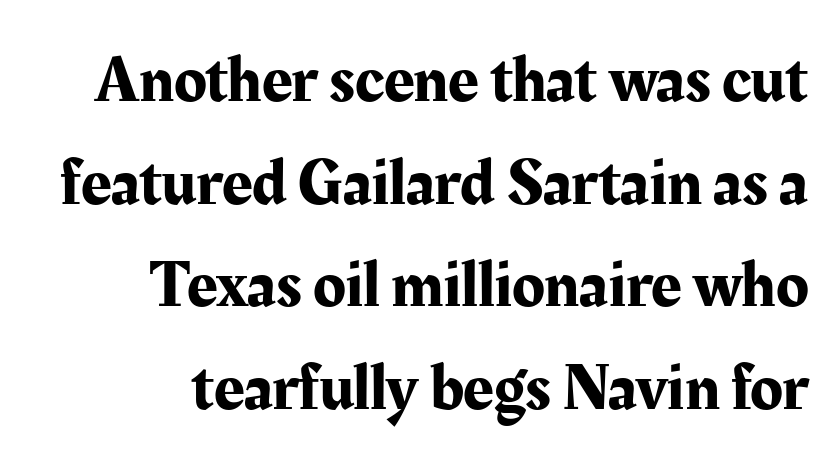
The typography opts for an upright posture over an oblique one. Looks like regular typesetting: each glyph gets only the width it needs. Examine the stroke ends and you'll spot serifs. The face used here is rendered with its standard letterfit. One-word summary of the alignment: right. Honestly, there is no underline to notice here at all.
